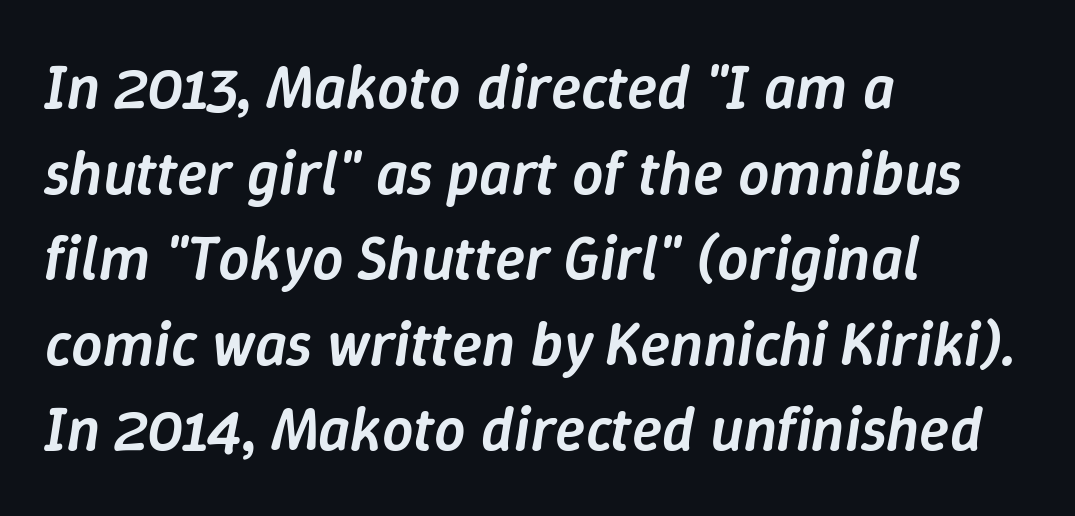
Do the characters align in a grid? No, the font is proportional. Lines of text with bare space underneath. The type is set solid horizontally, with unmodified tracking. The vertical gap from one line to the next is medium.
